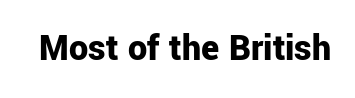
Q: Is the text bold? A: Yes.
Q: Is the text italic (slanted)? A: No, it is upright.
Q: Is the typeface a serif or a sans-serif typeface? A: Sans-serif.
Q: Is the text underlined? A: No.
Q: Is the spacing between letters normal or unusually wide? A: Normal.
Q: Width (condensed, normal, or wide)? A: Normal.
Q: Stroke contrast? A: Low.
Q: x-height? A: Medium.
Q: Monospaced? A: No.
